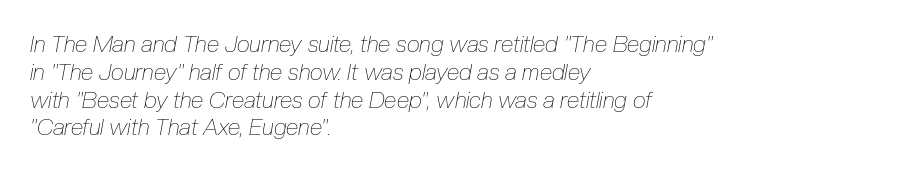
{"italic": "yes", "lean": "right", "slant_degrees": 10, "bold": "no", "underline": "no", "align": "left", "line_spacing_ratio": 1.21, "letter_spacing": "normal", "letter_spacing_em": 0.0, "glyph_px": 23}
